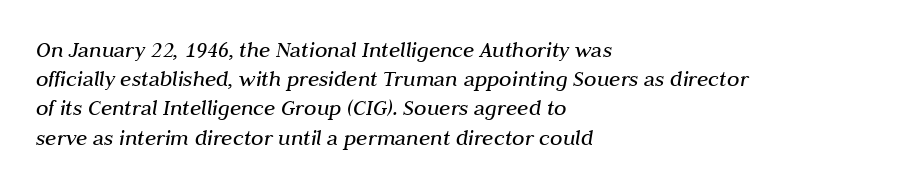
{"italic": "yes", "lean": "right", "slant_degrees": 10, "bold": "no", "underline": "no", "align": "left", "line_spacing": "normal", "line_spacing_ratio": 1.27, "letter_spacing": "normal", "letter_spacing_em": 0.0, "glyph_px": 23}
